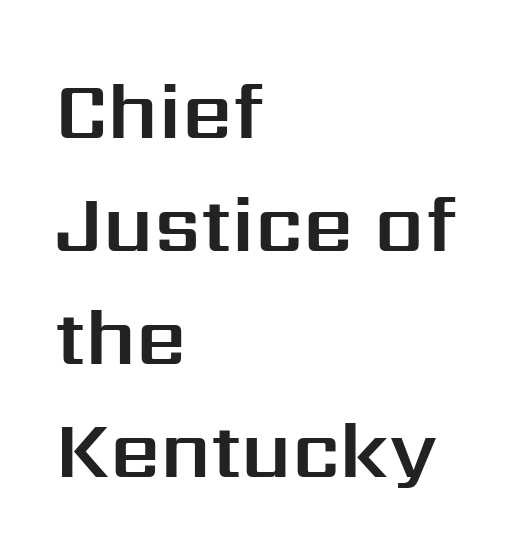
The image shows 79 px sans-serif type, upright; set left-aligned, normal line spacing (1.43x), normal letter spacing, not underlined; medium stroke contrast and a medium x-height.
